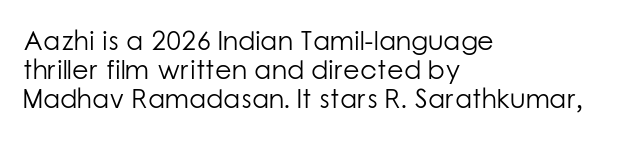
{"italic": "no", "bold": "no", "underline": "no", "align": "left", "line_spacing": "tight", "line_spacing_ratio": 1.07, "letter_spacing": "normal", "letter_spacing_em": 0.0, "glyph_px": 27}
